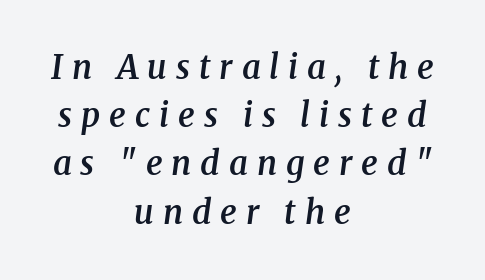
Spacing verdict: proportional, widths tailored to each character. The characters display serif detailing at their extremities. The designer left line spacing at the default. Italic: yes, the glyphs are oblique. Characters follow at a spacing far wider than the type designer built in. The setting favours the middle, as headings and verse often do.
